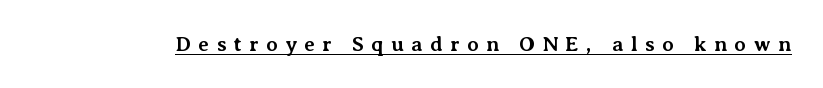
The type is letterspaced generously, with wide tracking. Does the weight exceed regular? Yes, all the way to bold. Like a heading marked for emphasis, these lines bear an underscore. The lettering stays uniformly vertical, giving the passage a roman look.
